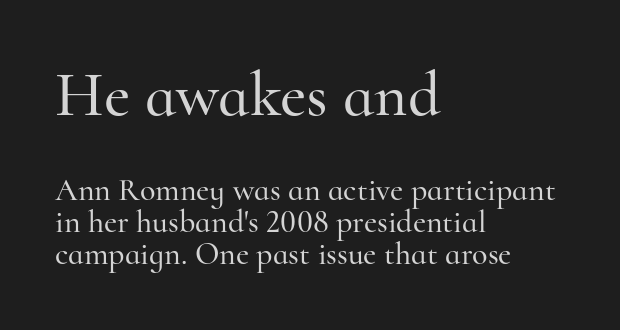
The line-height multiplier appears low, near solid setting. Varying glyph widths throughout — classic text-font behaviour. The rendering shows small feet on the letterforms — a serif design. A classic flush-left, rag-right setting is used for this passage. Glyph-to-glyph distance matches everyday printed text. The designer gave the opening block more size than the closing block.
